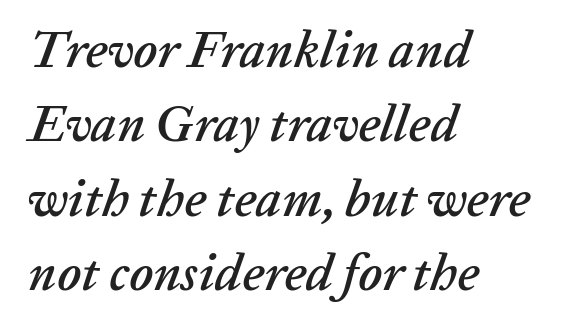
Q: Is the text italic (slanted)? A: Yes, it leans right by about 20 degrees.
Q: Is the text underlined? A: No.
Q: How is the paragraph aligned? A: Left-aligned.
Q: Is the spacing between letters normal or unusually wide? A: Normal.
Q: Is the spacing between lines tight, normal or loose? A: Normal.
Q: Width (condensed, normal, or wide)? A: Normal.
Q: Stroke contrast? A: Low.
Q: x-height? A: Medium.
Q: Monospaced? A: No.
